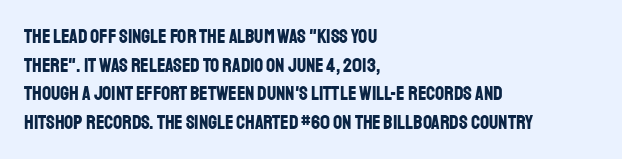
Q: Is the text bold? A: Yes.
Q: Is the text italic (slanted)? A: No, it is upright.
Q: Is the text underlined? A: No.
Q: How is the paragraph aligned? A: Left-aligned.
Q: Is the spacing between letters normal or unusually wide? A: Normal.
Q: Is the spacing between lines tight, normal or loose? A: Normal.
